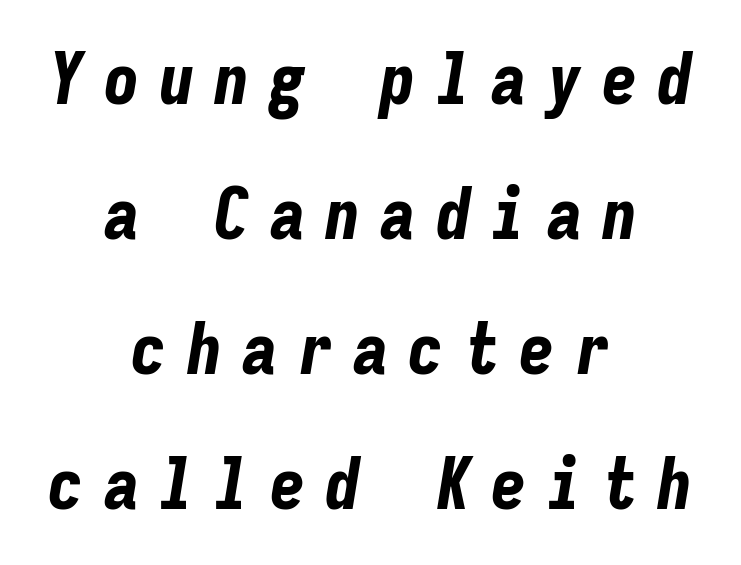
Q: Is the text bold? A: Yes.
Q: Is the text italic (slanted)? A: Yes, it leans right by about 9 degrees.
Q: Is the text underlined? A: No.
Q: How is the paragraph aligned? A: Centered.
Q: Is the spacing between letters normal or unusually wide? A: Unusually wide.
Q: Is the spacing between lines tight, normal or loose? A: Loose.
Q: Width (condensed, normal, or wide)? A: Condensed.
Q: Stroke contrast? A: Low.
Q: x-height? A: Medium.
Q: Monospaced? A: Yes.
